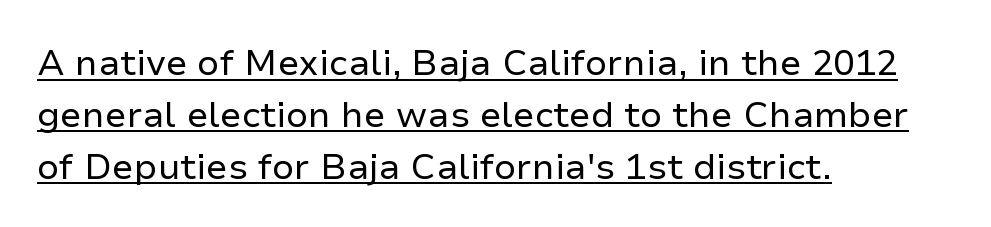
Classification — sans serif. The lines in this sample share a left origin and differ only in where they stop. Weight: in the light-to-regular range. You could call the tracking neutral — neither tight nor loose. Rendered with straight, roman letterforms.
